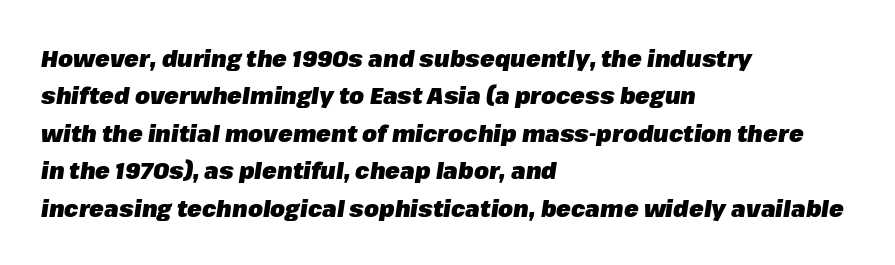
The image shows 24 px bold type, italic (leaning right); set left-aligned, normal line spacing (1.56x), normal letter spacing, not underlined.
